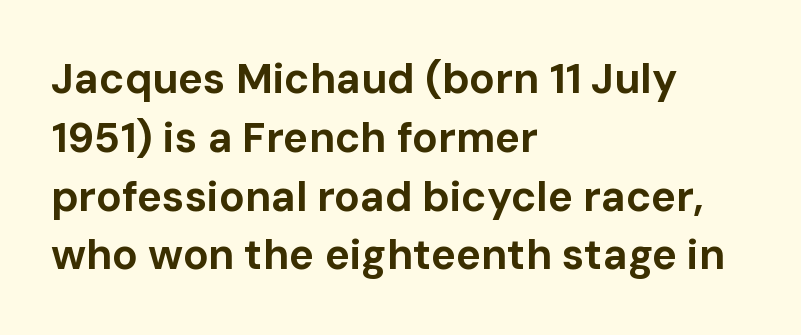
{"serif": "no", "italic": "no", "bold": "yes", "weight": "bold", "width": "normal", "stroke_contrast": "low", "x_height": "medium", "monospaced": "no", "underline": "no", "align": "left", "line_spacing": "normal", "line_spacing_ratio": 1.4, "letter_spacing": "normal", "letter_spacing_em": 0.0, "glyph_px": 42}
